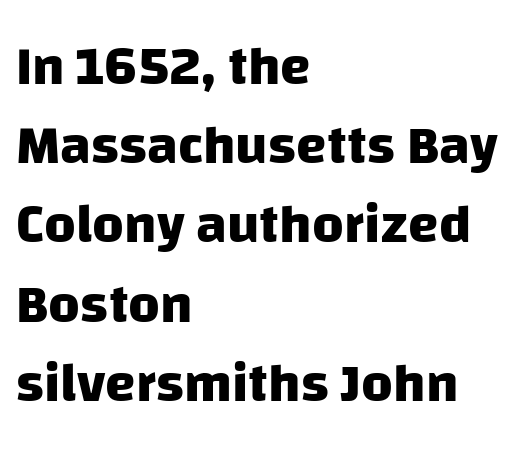
Q: Is the text bold? A: Yes.
Q: Is the typeface a serif or a sans-serif typeface? A: Sans-serif.
Q: Is the text underlined? A: No.
Q: How is the paragraph aligned? A: Left-aligned.
Q: Is the spacing between letters normal or unusually wide? A: Normal.
Q: Is the spacing between lines tight, normal or loose? A: Normal.
Q: Width (condensed, normal, or wide)? A: Normal.
Q: Stroke contrast? A: Low.
Q: x-height? A: Large.
Q: Monospaced? A: No.
